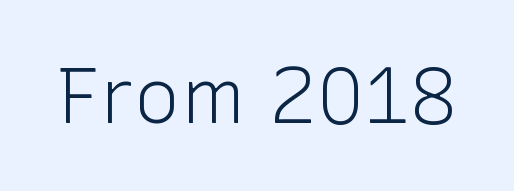
The image shows 78 px light sans-serif type, upright; set normal letter spacing, not underlined; low stroke contrast and a medium x-height.
